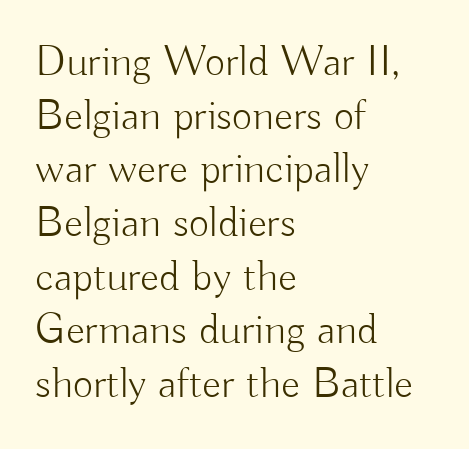
{"serif": "no", "italic": "no", "bold": "no", "weight": "light", "width": "normal", "stroke_contrast": "low", "x_height": "small", "monospaced": "no", "underline": "no", "align": "left", "line_spacing_ratio": 1.22, "letter_spacing": "normal", "letter_spacing_em": 0.0, "glyph_px": 44}
